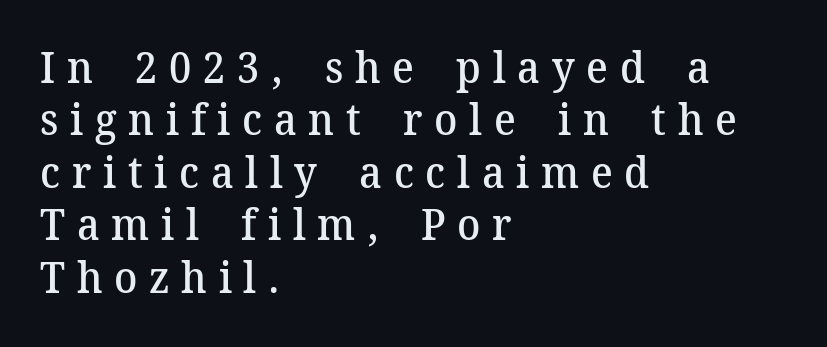
The image shows 43 px semibold serif type, upright; set left-aligned, line spacing 1.22x, unusually wide letter spacing (+0.27 em), not underlined; medium stroke contrast and a medium x-height.
